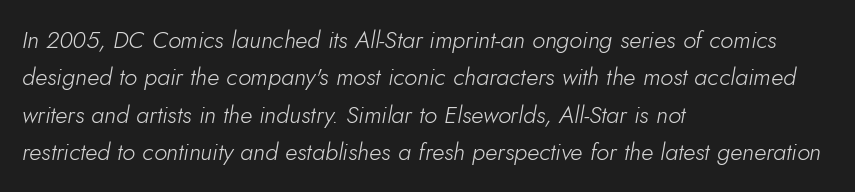
{"italic": "yes", "lean": "right", "slant_degrees": 5, "bold": "no", "underline": "no", "align": "left", "line_spacing": "normal", "line_spacing_ratio": 1.56, "letter_spacing": "normal", "letter_spacing_em": 0.0, "glyph_px": 24}
